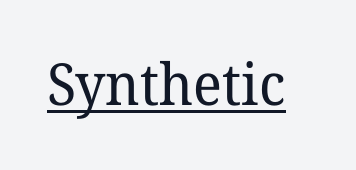
{"serif": "yes", "italic": "no", "bold": "no", "weight": "regular", "width": "normal", "stroke_contrast": "low", "x_height": "medium", "monospaced": "no", "underline": "yes", "letter_spacing": "normal", "letter_spacing_em": 0.0, "glyph_px": 58}
